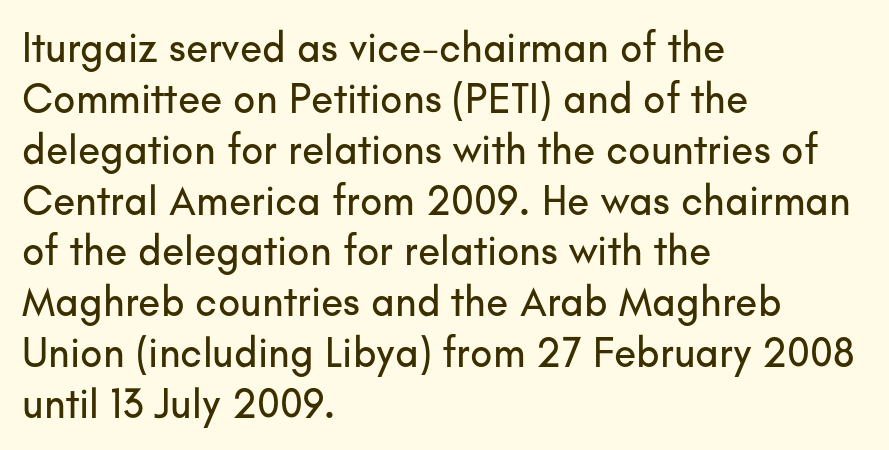
The image shows 41 px sans-serif type, upright; set left-aligned, line spacing 1.24x, normal letter spacing, not underlined; low stroke contrast and a small x-height.
